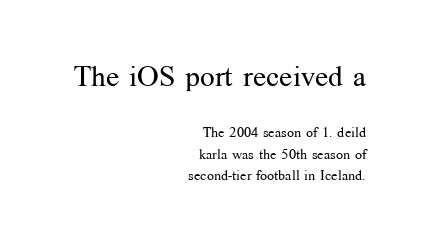
The image shows 29 px regular-weight serif type, upright; set right-aligned, normal line spacing (1.52x), normal letter spacing, not underlined; the first (top) block is 2.07x larger; medium stroke contrast and a medium x-height.
